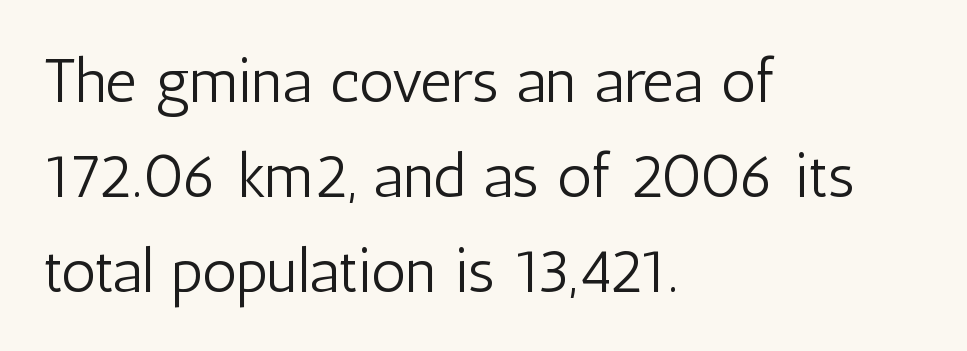
The image shows 62 px light, condensed sans-serif type, upright; set left-aligned, normal line spacing (1.53x), normal letter spacing, not underlined; low stroke contrast and a medium x-height.
